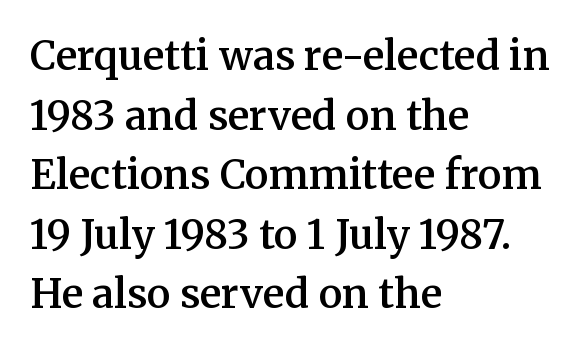
Q: Is the text bold? A: Semi-bold.
Q: Is the text italic (slanted)? A: No, it is upright.
Q: Is the typeface a serif or a sans-serif typeface? A: Serif.
Q: Is the text underlined? A: No.
Q: How is the paragraph aligned? A: Left-aligned.
Q: Is the spacing between letters normal or unusually wide? A: Normal.
Q: Is the spacing between lines tight, normal or loose? A: Normal.
Q: Width (condensed, normal, or wide)? A: Normal.
Q: Stroke contrast? A: Medium.
Q: x-height? A: Medium.
Q: Monospaced? A: No.
